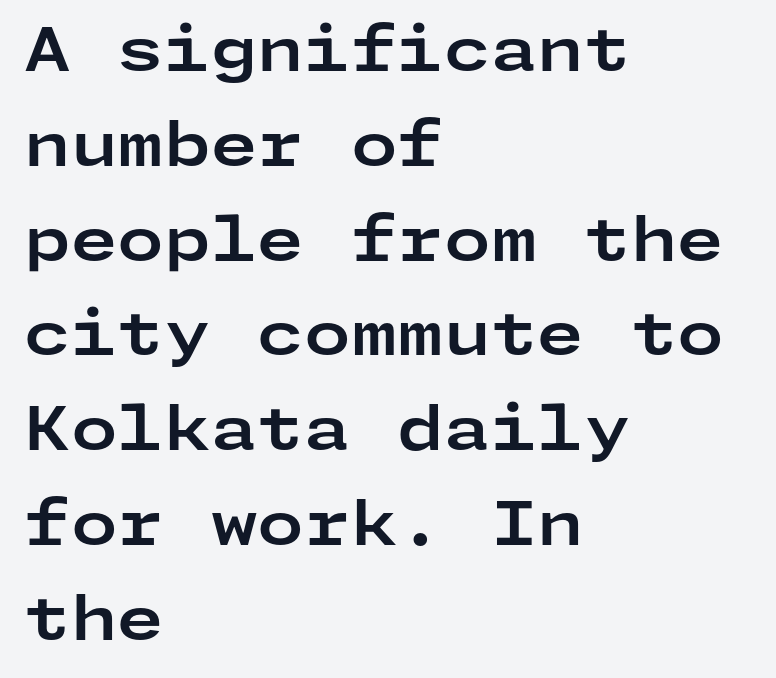
{"serif": "no", "italic": "no", "bold": "yes", "weight": "bold", "width": "wide", "stroke_contrast": "low", "x_height": "medium", "underline": "no", "align": "left", "line_spacing": "normal", "line_spacing_ratio": 1.58, "letter_spacing": "normal", "letter_spacing_em": 0.0, "glyph_px": 60}
